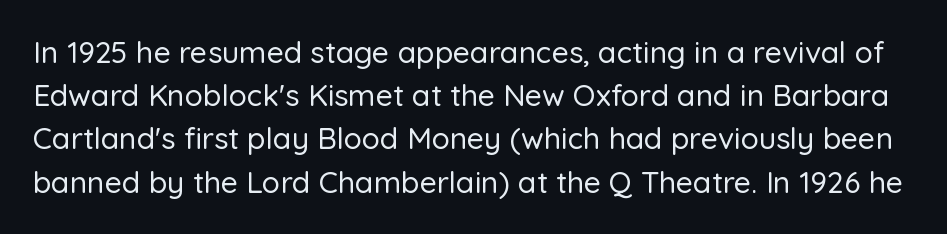
Q: Is the text italic (slanted)? A: No, it is upright.
Q: Is the typeface a serif or a sans-serif typeface? A: Sans-serif.
Q: Is the text underlined? A: No.
Q: Is the spacing between letters normal or unusually wide? A: Normal.
Q: Is the spacing between lines tight, normal or loose? A: Normal.
Q: Width (condensed, normal, or wide)? A: Normal.
Q: Stroke contrast? A: Low.
Q: x-height? A: Medium.
Q: Monospaced? A: No.
